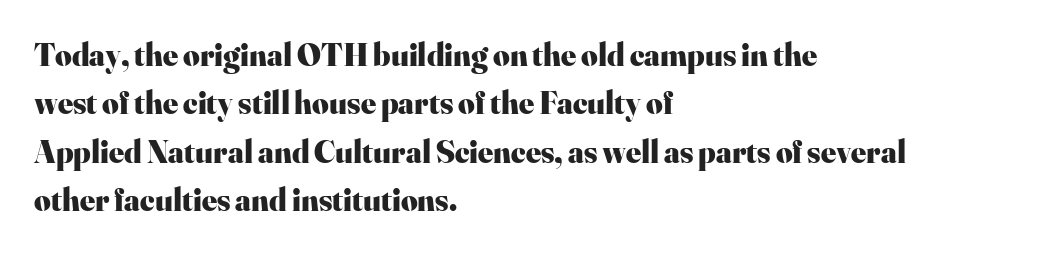
{"serif": "yes", "italic": "no", "bold": "yes", "weight": "heavy", "width": "normal", "stroke_contrast": "high", "x_height": "small", "monospaced": "no", "underline": "no", "align": "left", "line_spacing": "normal", "line_spacing_ratio": 1.51, "letter_spacing": "normal", "letter_spacing_em": 0.0, "glyph_px": 32}
